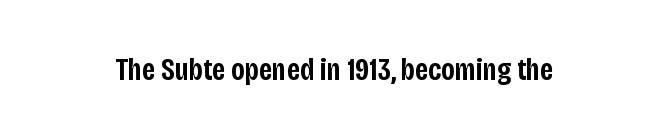
The image shows 32 px semibold, condensed sans-serif type, upright; set normal letter spacing, not underlined; low stroke contrast and a large x-height.
